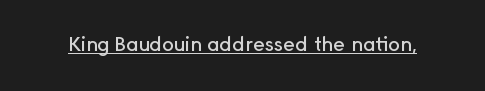
The letters stand upright; this is a roman face. Tracking here is standard; glyphs follow each other at the usual distance. Descenders here cross a horizontal rule under the line.
